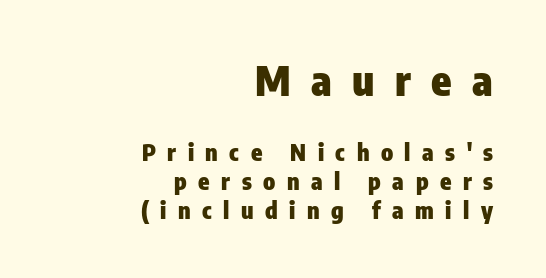
Bare-footed words on every line. Tall strokes in this sample are plumb rather than angled. A typesetter would call this leading conventional body-copy spacing. The font is running at its bold setting. The rendering shrinks the type as you move from the upper chunk to the lower.
